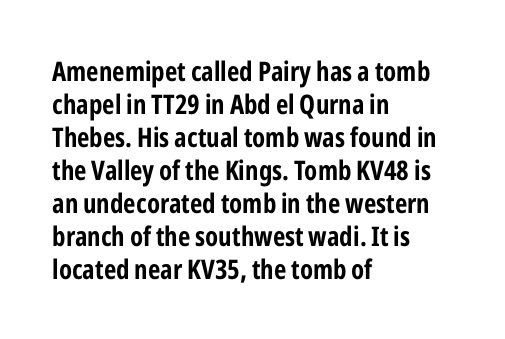
{"italic": "no", "bold": "yes", "underline": "no", "align": "left", "line_spacing_ratio": 1.22, "letter_spacing": "normal", "letter_spacing_em": 0.0, "glyph_px": 27}
